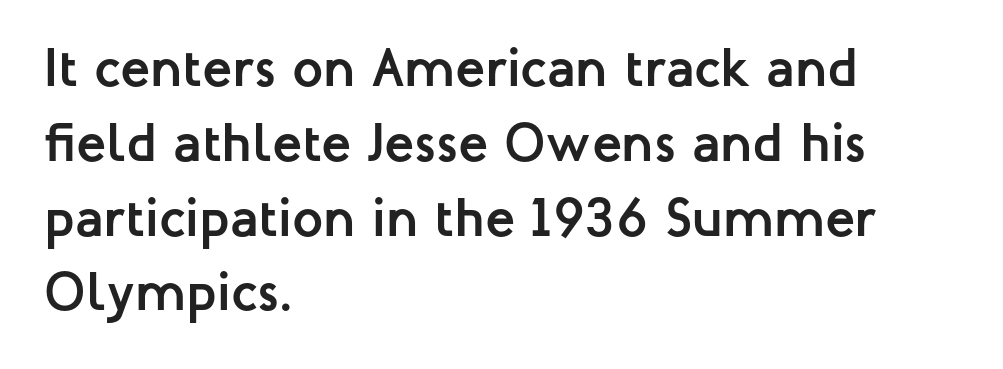
The image shows 55 px semibold sans-serif type, upright; set left-aligned, normal line spacing (1.36x), normal letter spacing, not underlined; low stroke contrast and a medium x-height.
